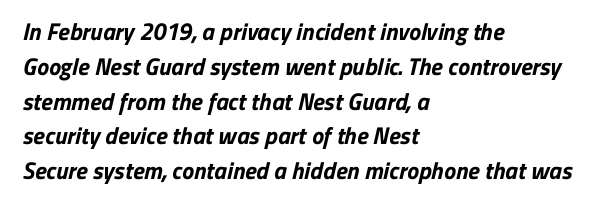
The image shows 24 px bold type; set left-aligned, normal line spacing (1.45x), normal letter spacing, not underlined.
